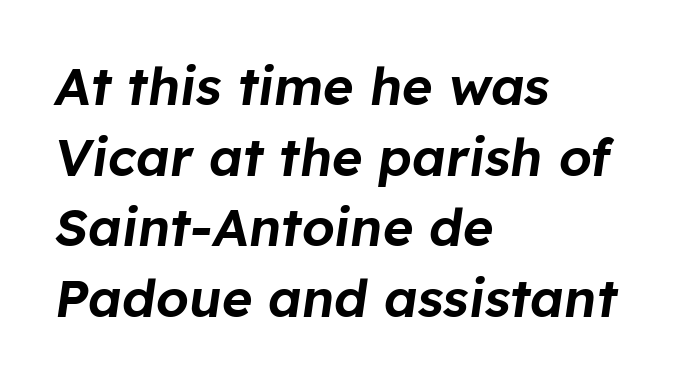
Q: Is the text italic (slanted)? A: Yes, it leans right by about 8 degrees.
Q: Is the text underlined? A: No.
Q: How is the paragraph aligned? A: Left-aligned.
Q: Is the spacing between letters normal or unusually wide? A: Normal.
Q: Is the spacing between lines tight, normal or loose? A: Normal.
Q: Width (condensed, normal, or wide)? A: Normal.
Q: Stroke contrast? A: Low.
Q: x-height? A: Medium.
Q: Monospaced? A: No.
